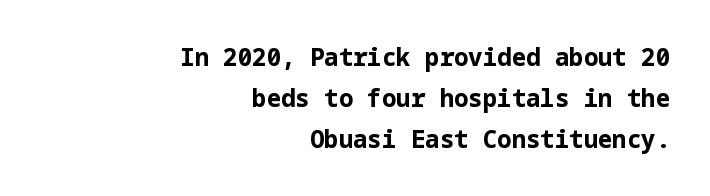
The image shows 24 px bold type, upright; set right-aligned, normal line spacing (1.7x), normal letter spacing, not underlined.
